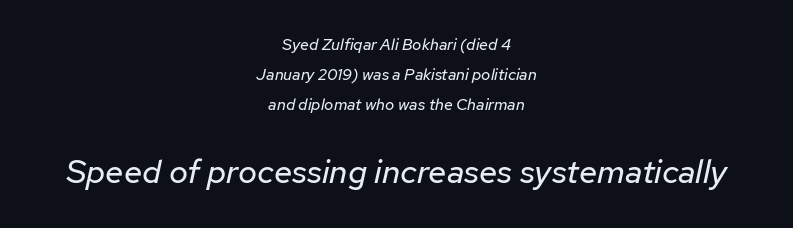
{"italic": "yes", "lean": "right", "slant_degrees": 12, "bold": "no", "weight": "regular", "width": "normal", "stroke_contrast": "low", "x_height": "medium", "monospaced": "no", "underline": "no", "align": "center", "line_spacing_ratio": 1.87, "letter_spacing": "normal", "letter_spacing_em": 0.0, "larger_block": "second", "size_ratio": 2.06, "glyph_px": 33}
